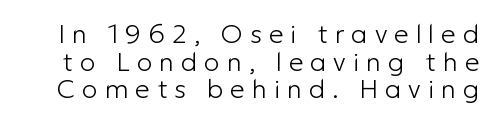
Q: Is the text bold? A: No.
Q: Is the text italic (slanted)? A: No, it is upright.
Q: Is the text underlined? A: No.
Q: Is the spacing between letters normal or unusually wide? A: Unusually wide.
Q: Is the spacing between lines tight, normal or loose? A: Tight.
